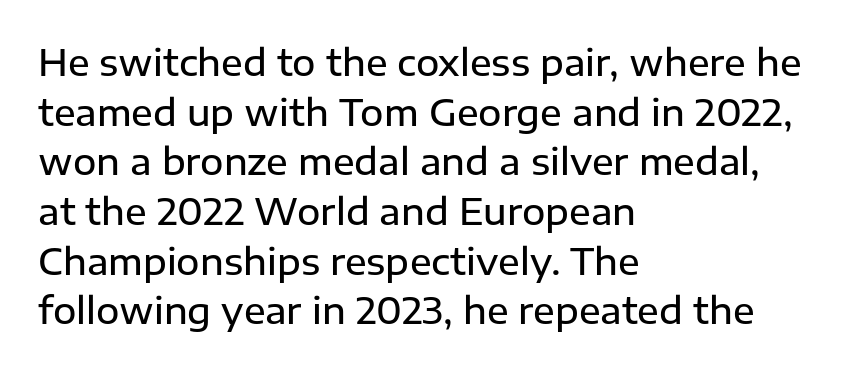
{"serif": "no", "italic": "no", "bold": "semi", "weight": "semibold", "width": "normal", "stroke_contrast": "low", "x_height": "medium", "monospaced": "no", "underline": "no", "align": "left", "line_spacing": "normal", "line_spacing_ratio": 1.38, "letter_spacing": "normal", "letter_spacing_em": 0.0, "glyph_px": 36}
